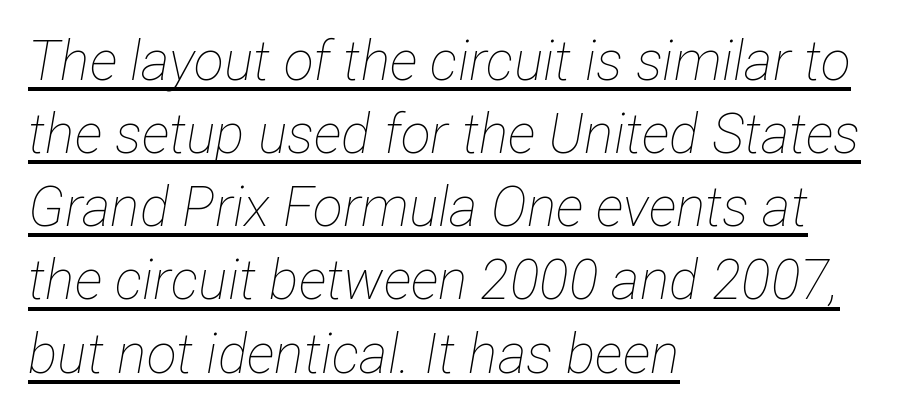
The image shows 55 px thin, condensed type, italic (leaning right); set left-aligned, normal line spacing (1.33x), normal letter spacing, underlined; low stroke contrast and a medium x-height.
